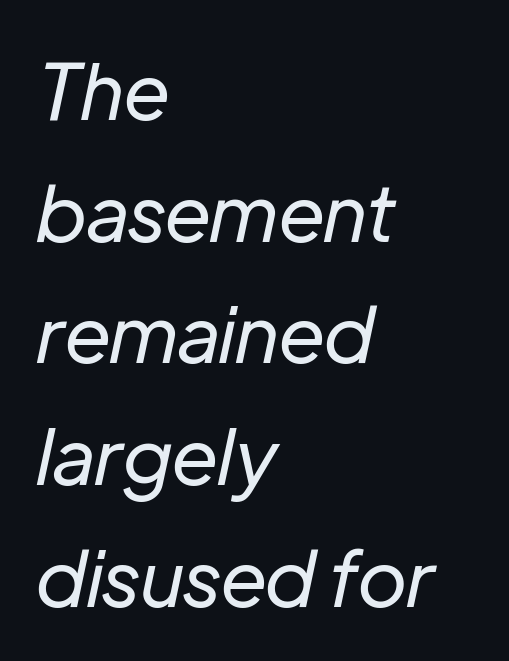
The image shows 78 px regular-weight type, italic (leaning right); set left-aligned, normal line spacing (1.56x), normal letter spacing, not underlined; low stroke contrast and a medium x-height.
